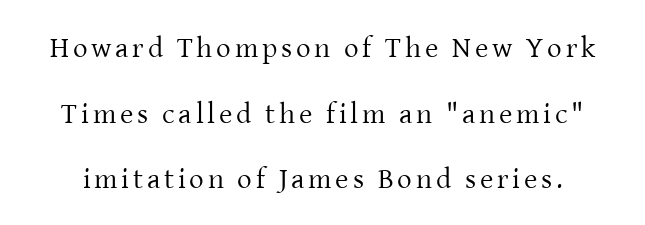
Q: Is the text bold? A: No.
Q: Is the text italic (slanted)? A: No, it is upright.
Q: Is the typeface a serif or a sans-serif typeface? A: Serif.
Q: Is the text underlined? A: No.
Q: Is the spacing between lines tight, normal or loose? A: Loose.
Q: Width (condensed, normal, or wide)? A: Normal.
Q: Stroke contrast? A: Low.
Q: x-height? A: Medium.
Q: Monospaced? A: No.
